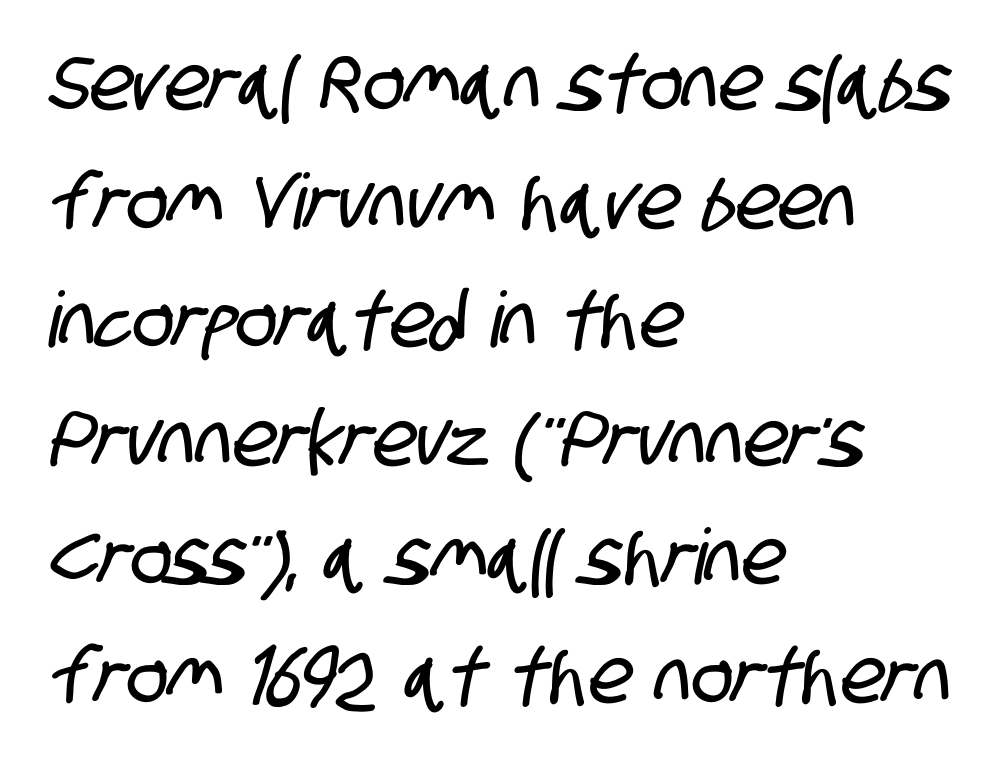
Q: Is the typeface a serif or a sans-serif typeface? A: Sans-serif.
Q: Is the text underlined? A: No.
Q: How is the paragraph aligned? A: Left-aligned.
Q: Is the spacing between letters normal or unusually wide? A: Normal.
Q: Is the spacing between lines tight, normal or loose? A: Normal.
Q: Width (condensed, normal, or wide)? A: Condensed.
Q: Stroke contrast? A: Low.
Q: x-height? A: Large.
Q: Monospaced? A: No.
